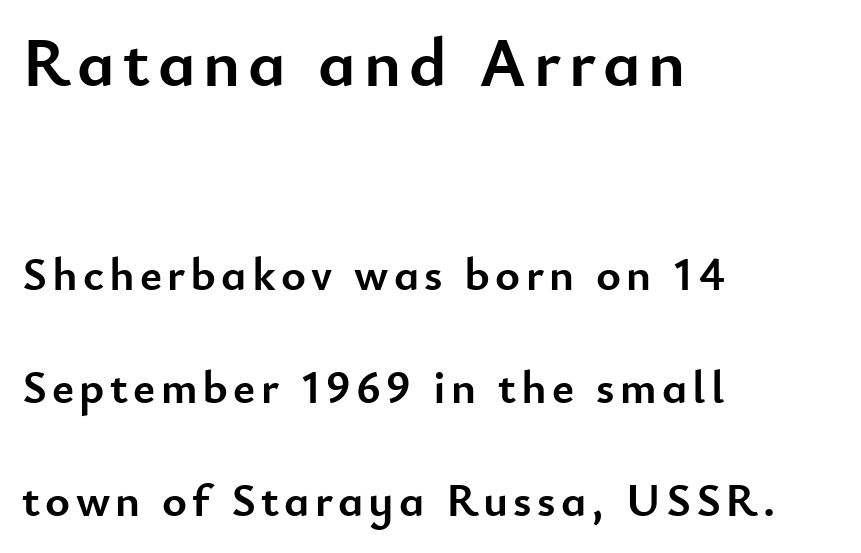
The lettering stays uniformly vertical, giving the passage a roman look. Honestly, the rows look like they've been pulled way apart. The passage shown is not underscored anywhere. These lines are rendered in a variable-pitch font. A sans-serif font was chosen for this passage. Plenty of ink on the page — the face is bold.
